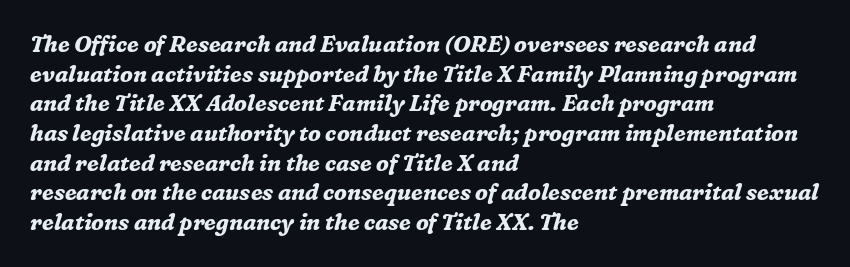
The lines in this sample share a left origin and differ only in where they stop. The lettering tilts uniformly, giving the passage an italic look. The passage shown stacks its lines at a standard gap. The line texture is even and compact thanks to regular tracking. Each row of text sits above clean, open space.
